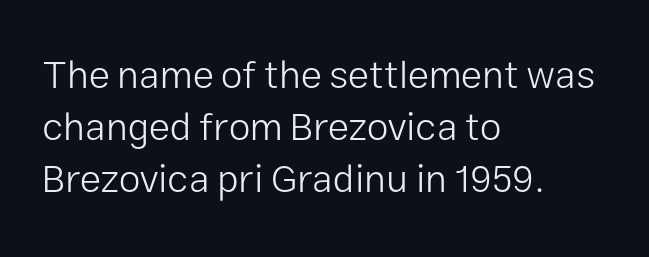
Q: Is the text bold? A: No.
Q: Is the text italic (slanted)? A: No, it is upright.
Q: Is the typeface a serif or a sans-serif typeface? A: Sans-serif.
Q: Is the text underlined? A: No.
Q: How is the paragraph aligned? A: Left-aligned.
Q: Is the spacing between letters normal or unusually wide? A: Normal.
Q: Is the spacing between lines tight, normal or loose? A: Normal.
Q: Width (condensed, normal, or wide)? A: Normal.
Q: Stroke contrast? A: Low.
Q: x-height? A: Medium.
Q: Monospaced? A: No.
